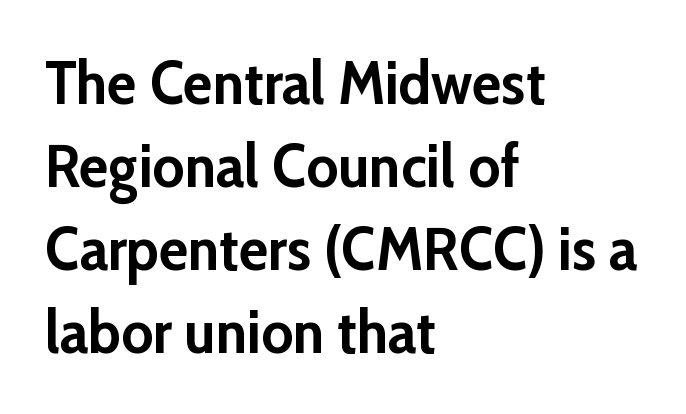
The image shows 61 px semibold sans-serif type, upright; set left-aligned, normal line spacing (1.36x), normal letter spacing, not underlined; low stroke contrast and a medium x-height.
